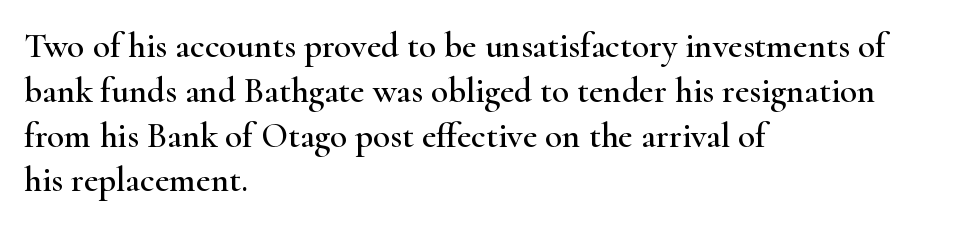
Q: Is the text italic (slanted)? A: No, it is upright.
Q: Is the typeface a serif or a sans-serif typeface? A: Serif.
Q: Is the text underlined? A: No.
Q: How is the paragraph aligned? A: Left-aligned.
Q: Is the spacing between letters normal or unusually wide? A: Normal.
Q: Is the spacing between lines tight, normal or loose? A: Normal.
Q: Width (condensed, normal, or wide)? A: Wide.
Q: Stroke contrast? A: High.
Q: x-height? A: Small.
Q: Monospaced? A: No.
